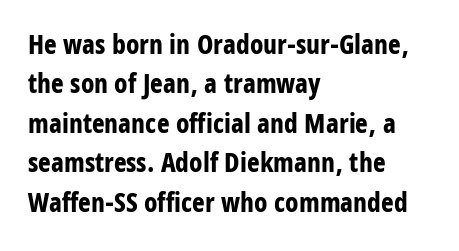
{"italic": "no", "bold": "yes", "underline": "no", "align": "left", "line_spacing": "normal", "line_spacing_ratio": 1.46, "letter_spacing": "normal", "letter_spacing_em": 0.0, "glyph_px": 27}
